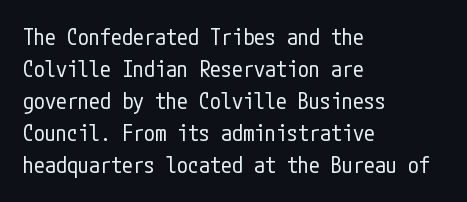
The image shows 22 px text type, upright; set left-aligned, normal line spacing (1.45x), normal letter spacing, not underlined.
